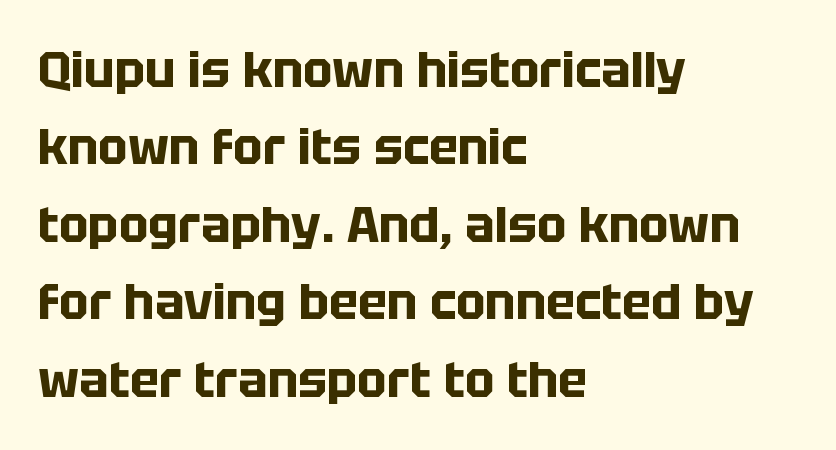
Q: Is the text bold? A: Yes.
Q: Is the text italic (slanted)? A: No, it is upright.
Q: Is the typeface a serif or a sans-serif typeface? A: Sans-serif.
Q: Is the text underlined? A: No.
Q: How is the paragraph aligned? A: Left-aligned.
Q: Is the spacing between letters normal or unusually wide? A: Normal.
Q: Is the spacing between lines tight, normal or loose? A: Normal.
Q: Width (condensed, normal, or wide)? A: Normal.
Q: Stroke contrast? A: Low.
Q: x-height? A: Large.
Q: Monospaced? A: No.
